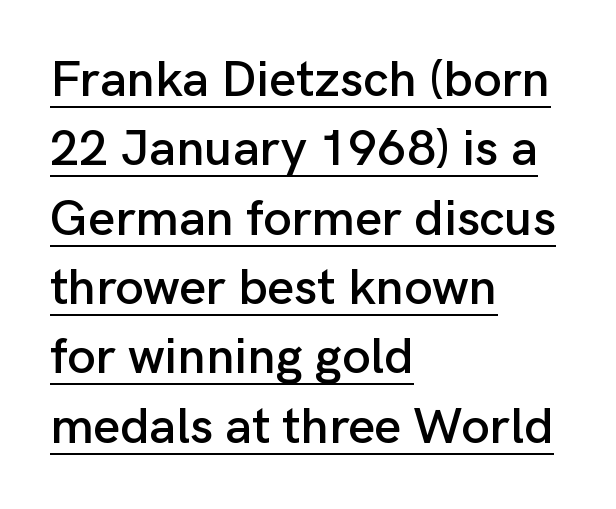
{"serif": "no", "italic": "no", "width": "normal", "stroke_contrast": "low", "x_height": "medium", "monospaced": "no", "underline": "yes", "align": "left", "line_spacing": "normal", "line_spacing_ratio": 1.36, "letter_spacing": "normal", "letter_spacing_em": 0.0, "glyph_px": 51}
